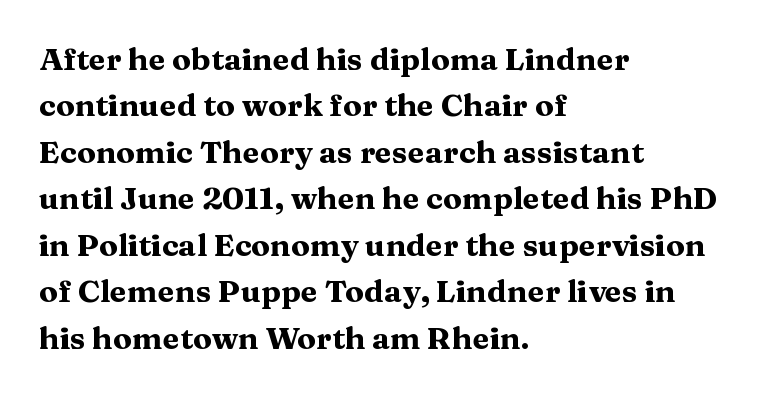
You can tell from the footed stems that serif type was used. Nope, not italic — everything's standing straight. Students, observe: this is what conventionally led text looks like. The rendering anchors every line to the left-hand side.
